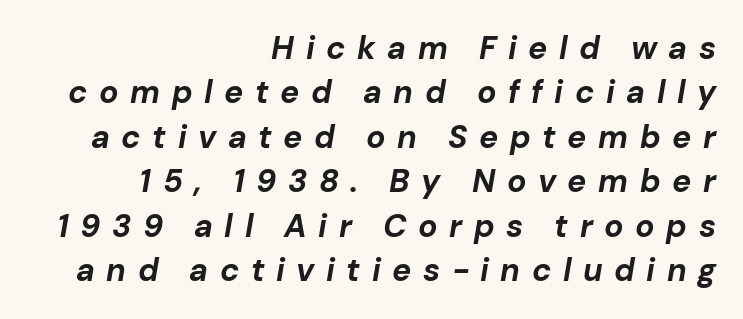
The image shows 32 px bold type, italic (leaning right); set right-aligned, normal line spacing (1.39x), unusually wide letter spacing (+0.36 em), not underlined; low stroke contrast and a medium x-height.
